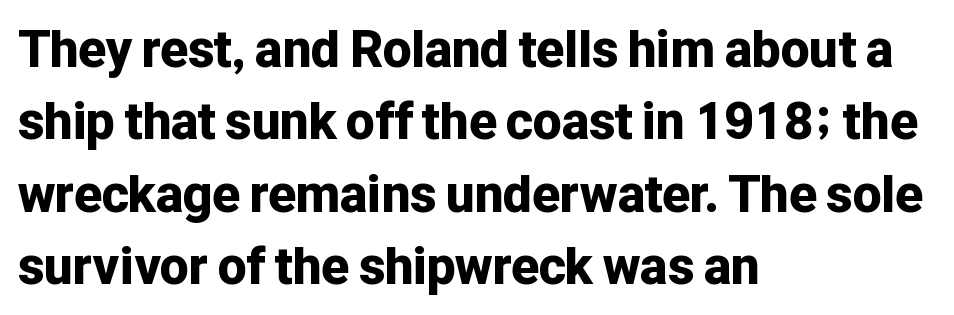
The image shows 51 px bold sans-serif type, upright; set left-aligned, normal line spacing (1.42x), normal letter spacing, not underlined; low stroke contrast and a medium x-height.
